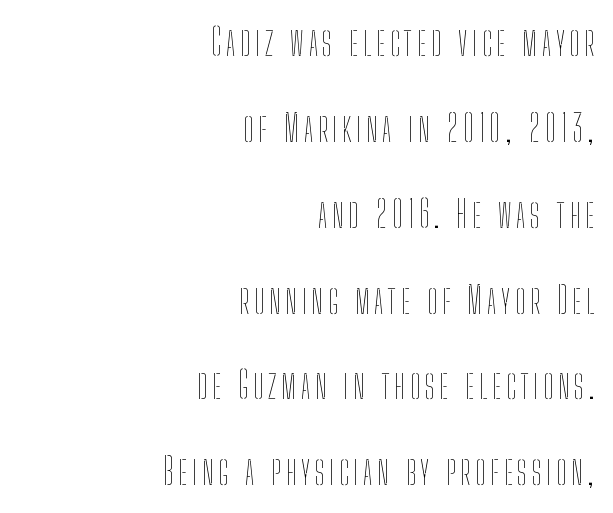
The cut favours lightness, reaching ordinary text weight at its darkest. Descender tails drop into unmarked territory. The letters advance in unequal steps, a hallmark of proportional type. Do the letters lean? They stand straight. Leading: increased. These lines are set flush right with a ragged left edge.
